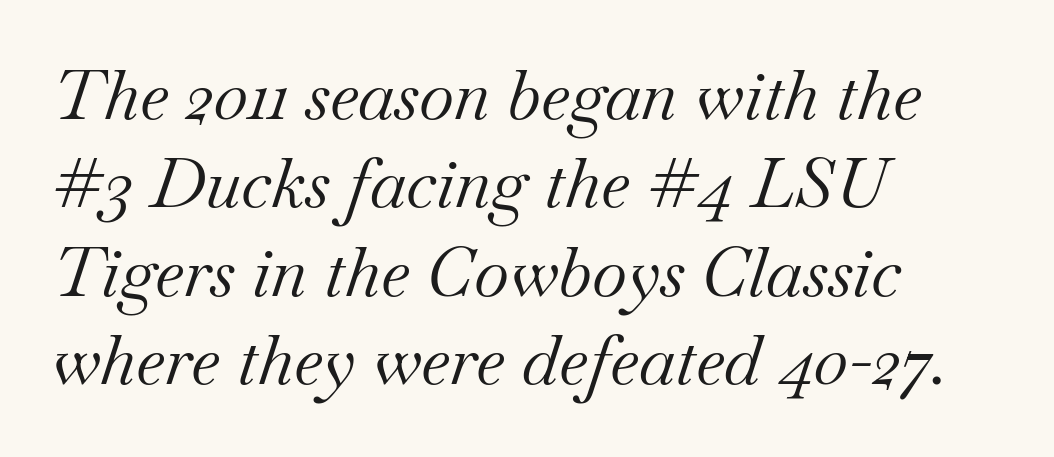
Q: Is the text bold? A: No.
Q: Is the text italic (slanted)? A: Yes, it leans right by about 18 degrees.
Q: Is the typeface a serif or a sans-serif typeface? A: Serif.
Q: Is the text underlined? A: No.
Q: How is the paragraph aligned? A: Left-aligned.
Q: Is the spacing between letters normal or unusually wide? A: Normal.
Q: Is the spacing between lines tight, normal or loose? A: Normal.
Q: Width (condensed, normal, or wide)? A: Normal.
Q: Stroke contrast? A: Medium.
Q: x-height? A: Small.
Q: Monospaced? A: No.
